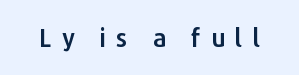
The image shows 25 px text type, upright; set unusually wide letter spacing (+0.37 em), not underlined.
